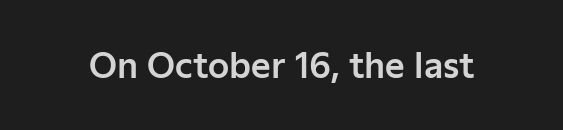
Q: Is the text italic (slanted)? A: No, it is upright.
Q: Is the typeface a serif or a sans-serif typeface? A: Sans-serif.
Q: Is the text underlined? A: No.
Q: Is the spacing between letters normal or unusually wide? A: Normal.
Q: Width (condensed, normal, or wide)? A: Normal.
Q: Stroke contrast? A: Low.
Q: x-height? A: Medium.
Q: Monospaced? A: No.
